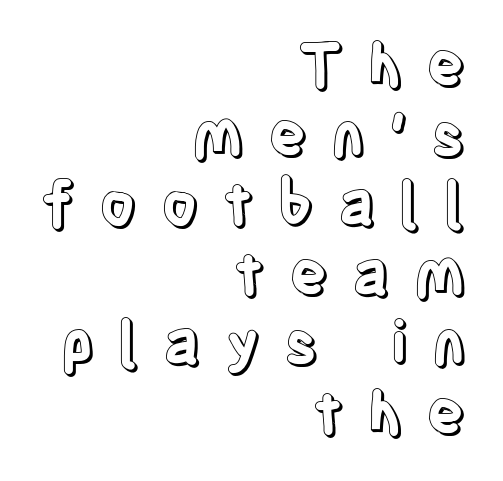
Vertical strokes here are truly vertical. Every row of glyphs terminates at an identical x-position on the right. Each letter keeps its own natural width here, so spacing adapts to shape. The tracking jumps out immediately: characters are airy and widely separated. Nobody drew a line under any word here.
